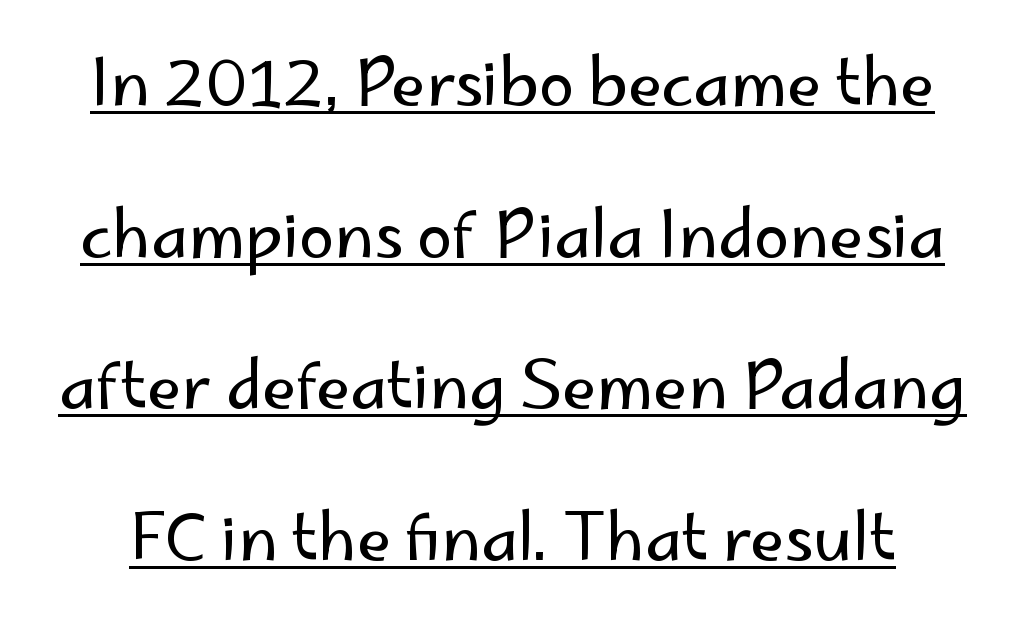
Unbolded letterforms with no extra heft. The rendering uses natural spacing where letterforms have individual widths. The font family rendered here belongs to the sans-serif group. These lines keep a tight, regular rhythm from letter to letter. Students, observe: this is what heavily led, spacious text looks like. Beneath each row of characters lies a ruled line.
